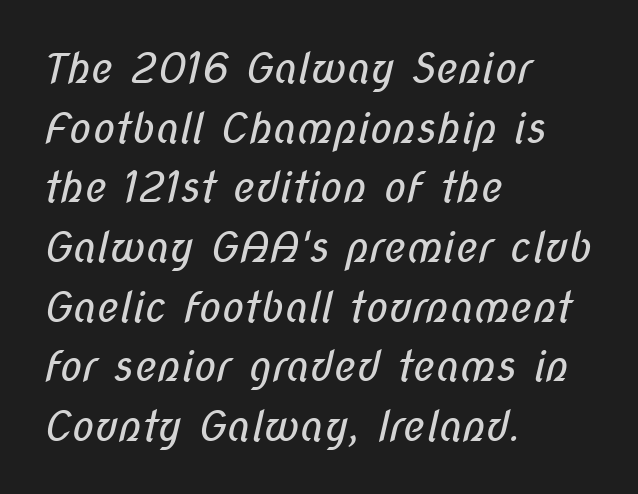
{"serif": "no", "bold": "no", "weight": "regular", "width": "condensed", "stroke_contrast": "low", "x_height": "medium", "monospaced": "no", "underline": "no", "align": "left", "line_spacing": "normal", "line_spacing_ratio": 1.42, "letter_spacing": "normal", "letter_spacing_em": 0.0, "glyph_px": 42}
